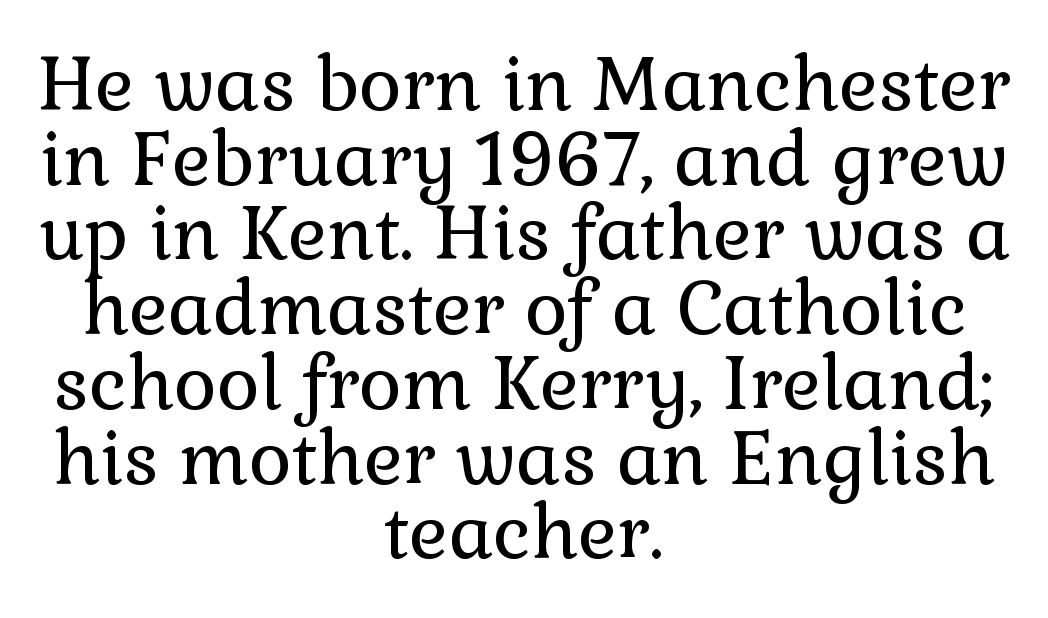
Q: Is the text bold? A: No.
Q: Is the text italic (slanted)? A: No, it is upright.
Q: Is the typeface a serif or a sans-serif typeface? A: Serif.
Q: Is the text underlined? A: No.
Q: How is the paragraph aligned? A: Centered.
Q: Is the spacing between letters normal or unusually wide? A: Normal.
Q: Is the spacing between lines tight, normal or loose? A: Tight.
Q: Width (condensed, normal, or wide)? A: Normal.
Q: x-height? A: Medium.
Q: Monospaced? A: No.
